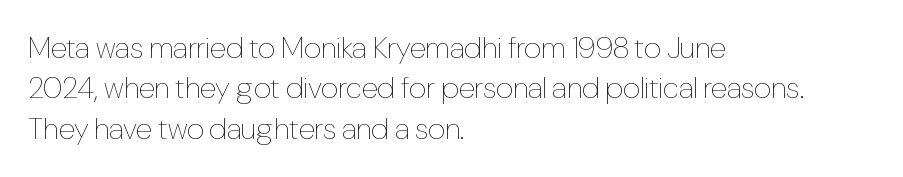
Q: Is the text bold? A: No.
Q: Is the text italic (slanted)? A: No, it is upright.
Q: Is the text underlined? A: No.
Q: How is the paragraph aligned? A: Left-aligned.
Q: Is the spacing between letters normal or unusually wide? A: Normal.
Q: Is the spacing between lines tight, normal or loose? A: Normal.
Q: Width (condensed, normal, or wide)? A: Condensed.
Q: Stroke contrast? A: Low.
Q: x-height? A: Medium.
Q: Monospaced? A: No.
